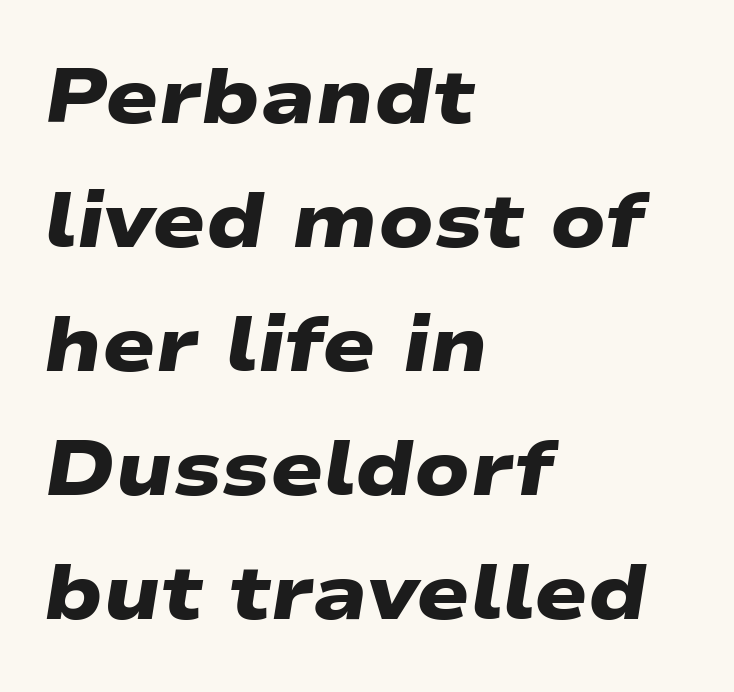
{"serif": "no", "bold": "yes", "weight": "heavy", "width": "wide", "stroke_contrast": "low", "x_height": "medium", "monospaced": "no", "underline": "no", "align": "left", "line_spacing": "normal", "line_spacing_ratio": 1.59, "letter_spacing": "normal", "letter_spacing_em": 0.0, "glyph_px": 78}
